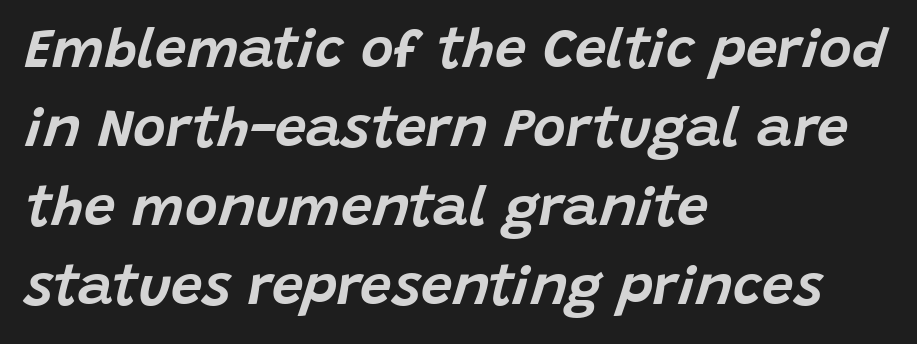
{"italic": "yes", "lean": "right", "slant_degrees": 15, "width": "normal", "stroke_contrast": "low", "x_height": "large", "monospaced": "no", "underline": "no", "align": "left", "line_spacing": "normal", "line_spacing_ratio": 1.41, "letter_spacing": "normal", "letter_spacing_em": 0.0, "glyph_px": 56}
